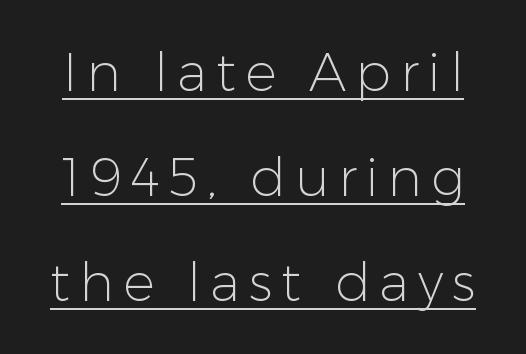
The strokes are not fattened; the text isn't bold. The space between consecutive lines is lavish. The font's upright variant was chosen for this text. In terms of letterform style, serifs are entirely absent.
